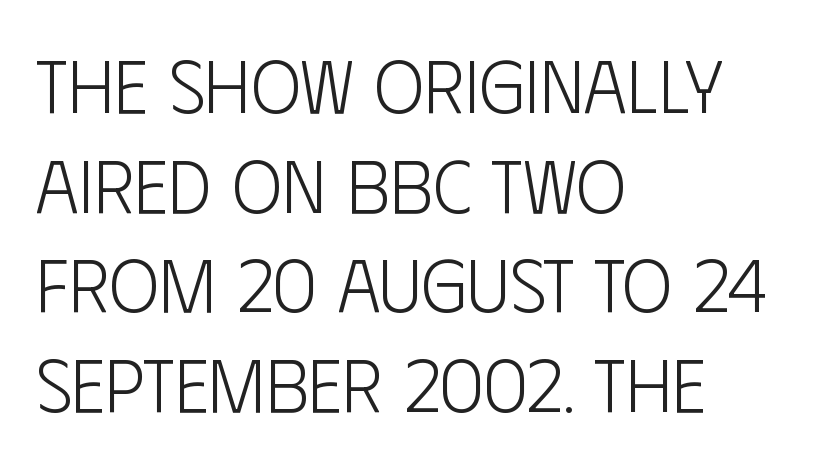
{"serif": "no", "italic": "no", "bold": "no", "weight": "light", "width": "condensed", "stroke_contrast": "low", "x_height": "large", "monospaced": "no", "underline": "no", "align": "left", "line_spacing": "normal", "line_spacing_ratio": 1.33, "letter_spacing": "normal", "letter_spacing_em": 0.0, "glyph_px": 75}
